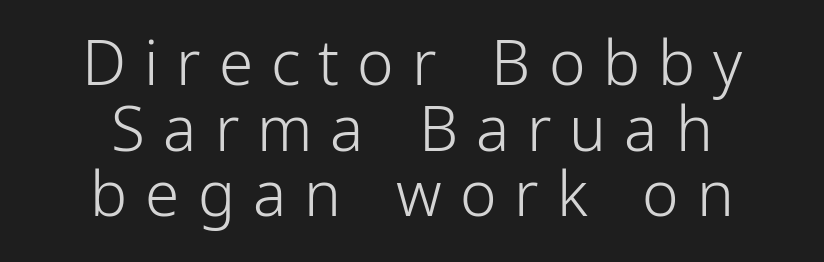
The font is comparable to plain body text, perhaps lighter. The letters carry no serifs — their stems end cleanly without finishing strokes. The paragraph has two soft edges and a firm central axis. The letters advance in unequal steps, a hallmark of proportional type. Every stem runs plumb, perpendicular to the baseline.
